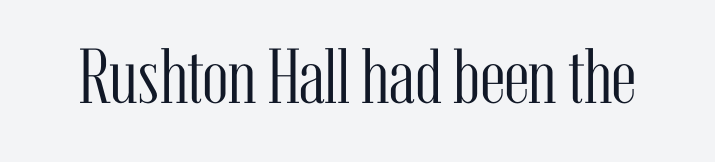
The image shows 78 px light, condensed serif type, upright; set normal letter spacing, not underlined; medium stroke contrast and a medium x-height.
